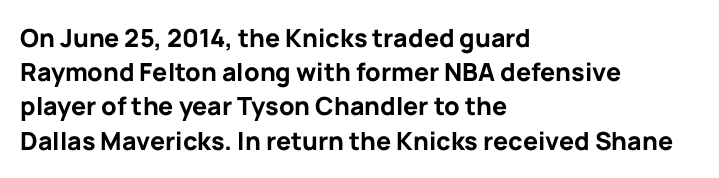
The image shows 25 px bold type, upright; set left-aligned, normal line spacing (1.37x), normal letter spacing, not underlined.
